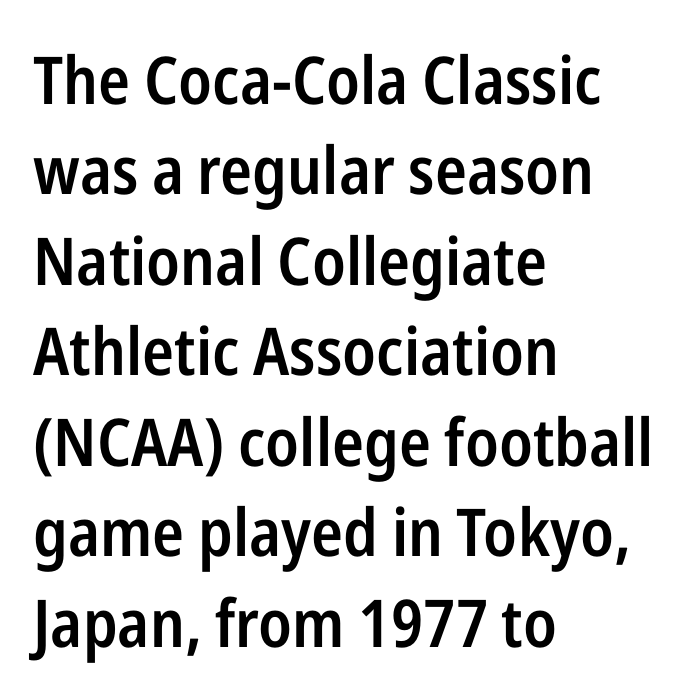
{"serif": "no", "italic": "no", "bold": "semi", "weight": "semibold", "width": "condensed", "stroke_contrast": "low", "x_height": "medium", "monospaced": "no", "underline": "no", "align": "left", "line_spacing": "normal", "line_spacing_ratio": 1.37, "letter_spacing": "normal", "letter_spacing_em": 0.0, "glyph_px": 66}
